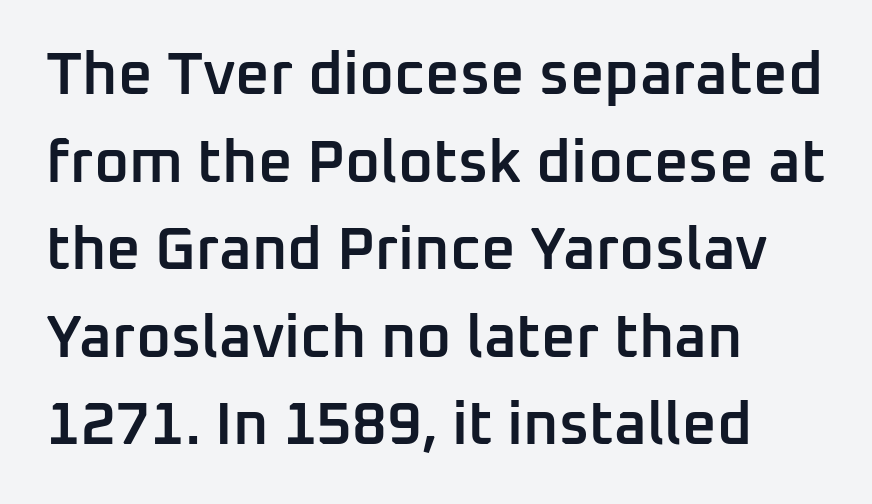
The image shows 60 px semibold sans-serif type, upright; set left-aligned, normal line spacing (1.46x), normal letter spacing, not underlined; low stroke contrast and a medium x-height.
